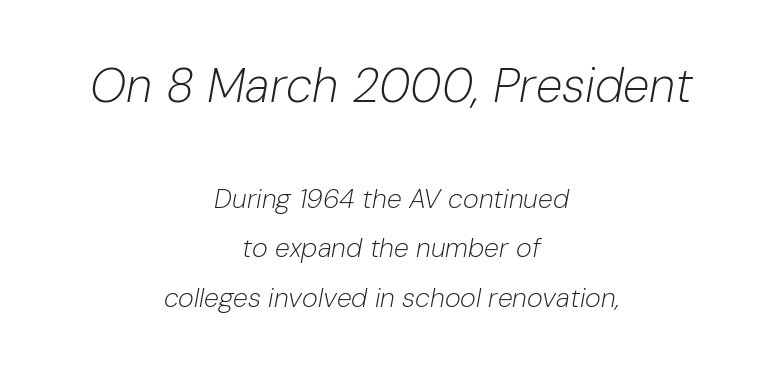
{"italic": "yes", "lean": "right", "slant_degrees": 10, "bold": "no", "weight": "light", "width": "normal", "stroke_contrast": "low", "x_height": "medium", "monospaced": "no", "underline": "no", "align": "center", "line_spacing_ratio": 1.84, "letter_spacing": "normal", "letter_spacing_em": 0.0, "larger_block": "first", "size_ratio": 1.78, "glyph_px": 48}
